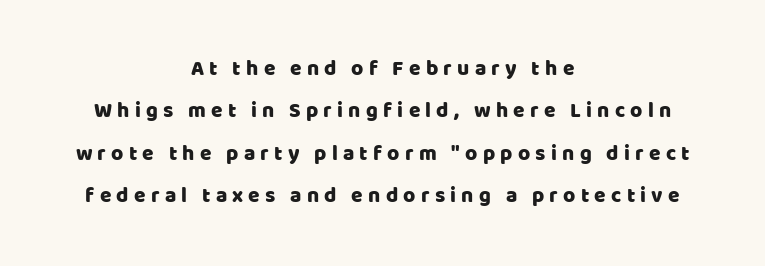
The rag falls on both sides of this text block equally. You could only call the tracking loose — the letters float apart. Each row of text sits above clean, open space. It's the straight-up-and-down kind of type. Is there much room between lines? Yes — plenty of vertical air separates them.
